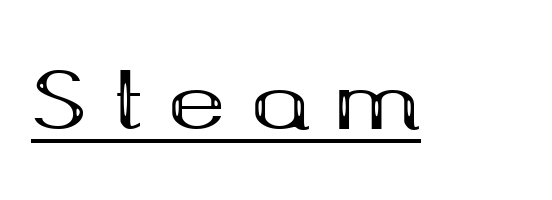
Q: Is the text bold? A: Yes.
Q: Is the text italic (slanted)? A: No, it is upright.
Q: Is the typeface a serif or a sans-serif typeface? A: Serif.
Q: Is the text underlined? A: Yes.
Q: Is the spacing between letters normal or unusually wide? A: Unusually wide.
Q: Width (condensed, normal, or wide)? A: Wide.
Q: Stroke contrast? A: Medium.
Q: x-height? A: Medium.
Q: Monospaced? A: No.
